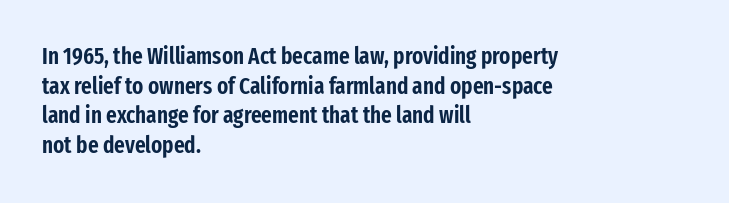
Descenders are the only things crossing below the line. A classic flush-left, rag-right setting is used for this passage. Upright lettering throughout. Quick note: interline space is typical. Letter spacing: default.
